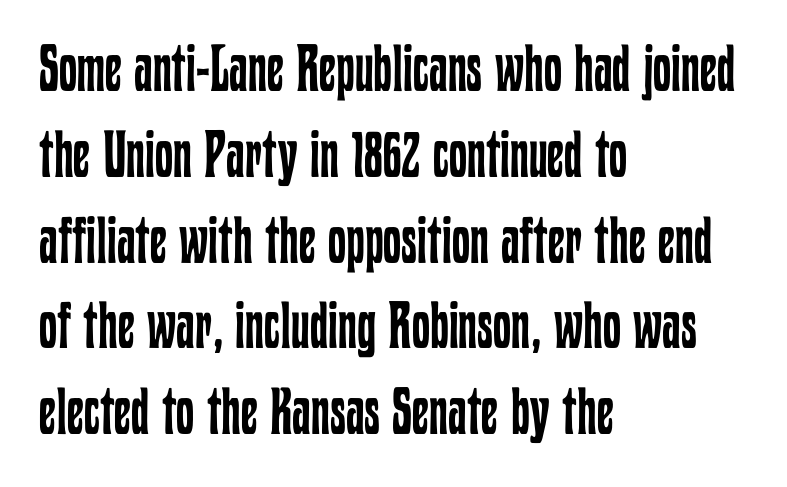
The space directly below the letters is spotless. No italicization has been applied; the sample stays upright. The letters sit at their default tracking, neither squeezed nor spread. The text block is weighted toward the left margin, trailing off unevenly rightward. Unbolded letterforms with no extra heft.
